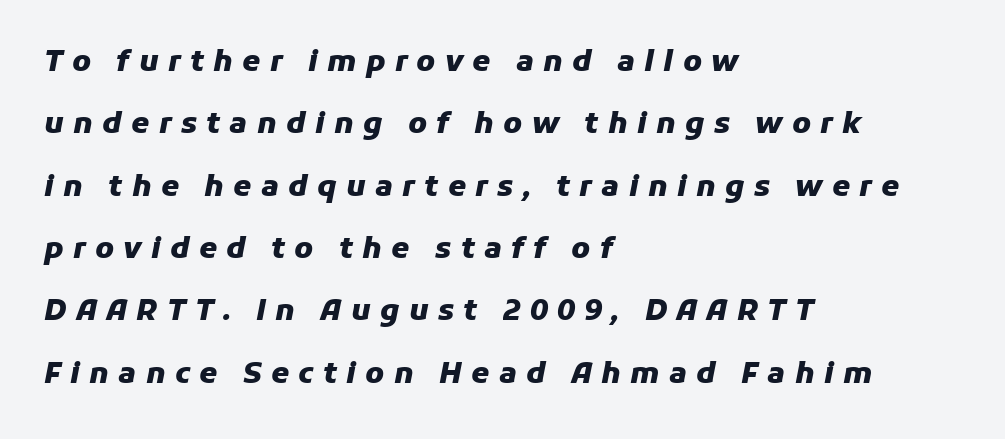
{"italic": "yes", "lean": "right", "slant_degrees": 11, "bold": "yes", "weight": "heavy", "width": "normal", "stroke_contrast": "low", "x_height": "medium", "monospaced": "no", "underline": "no", "align": "left", "line_spacing": "loose", "line_spacing_ratio": 2.15, "letter_spacing": "wide", "letter_spacing_em": 0.32, "glyph_px": 29}
